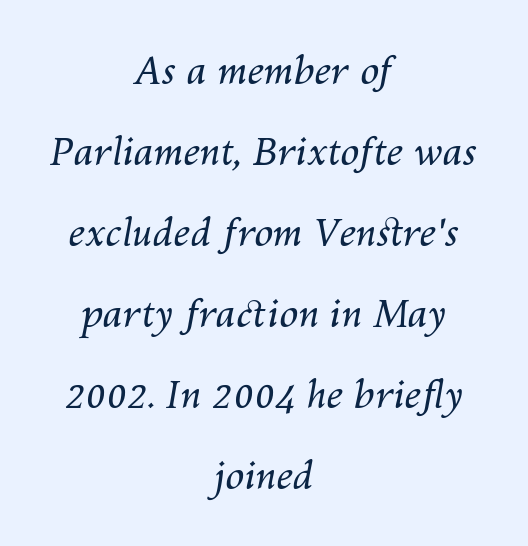
The font is comparable to plain body text, perhaps lighter. A typesetter would call this proportional, since set widths differ per character. Compared with typical body copy, the letter spacing here is the same. Only glyphs here, with clear space below each row. These lines were composed using italics. You could fit nearly another row in the gap between these rows.
